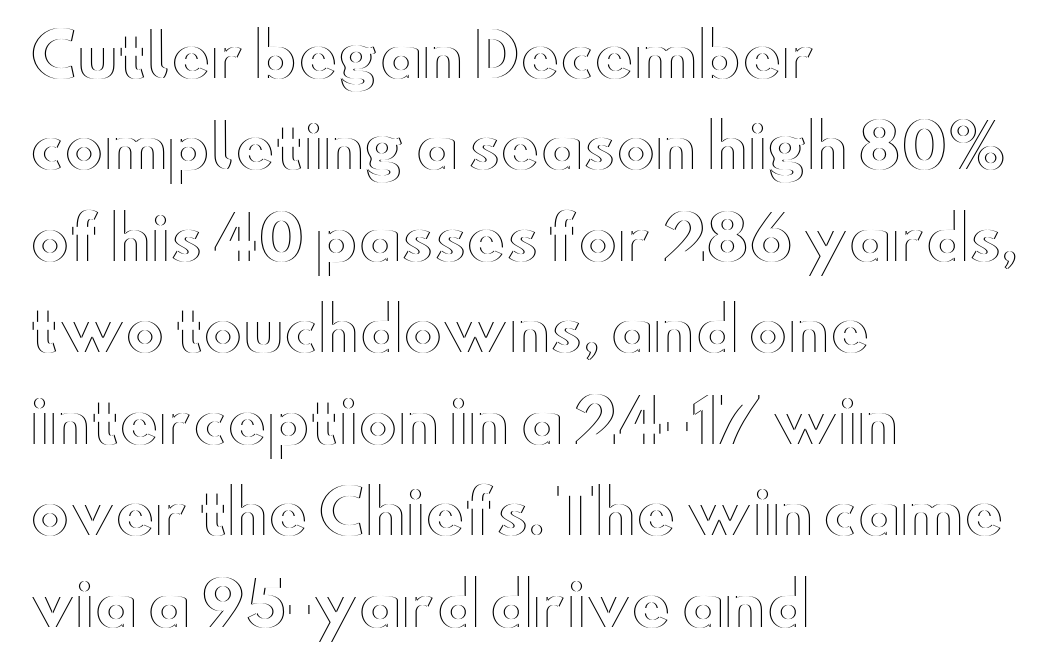
Q: Is the text italic (slanted)? A: No, it is upright.
Q: Is the text underlined? A: No.
Q: How is the paragraph aligned? A: Left-aligned.
Q: Is the spacing between letters normal or unusually wide? A: Normal.
Q: Is the spacing between lines tight, normal or loose? A: Normal.
Q: Width (condensed, normal, or wide)? A: Wide.
Q: x-height? A: Small.
Q: Monospaced? A: No.
